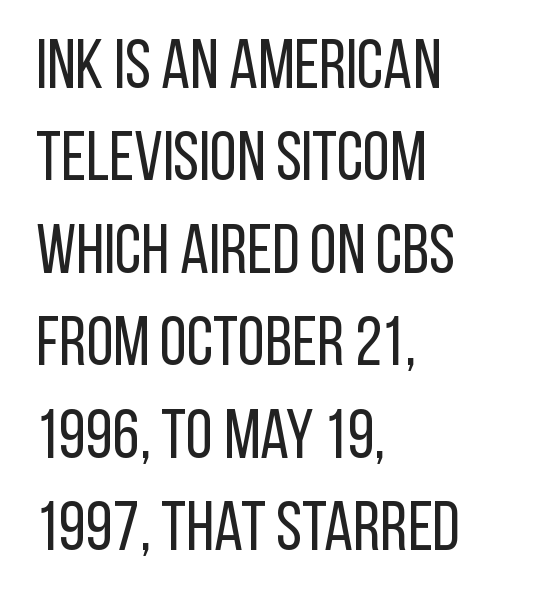
Q: Is the text bold? A: No.
Q: Is the text italic (slanted)? A: No, it is upright.
Q: Is the typeface a serif or a sans-serif typeface? A: Sans-serif.
Q: Is the text underlined? A: No.
Q: How is the paragraph aligned? A: Left-aligned.
Q: Is the spacing between letters normal or unusually wide? A: Normal.
Q: Is the spacing between lines tight, normal or loose? A: Normal.
Q: Width (condensed, normal, or wide)? A: Condensed.
Q: Stroke contrast? A: Low.
Q: x-height? A: Large.
Q: Monospaced? A: No.
